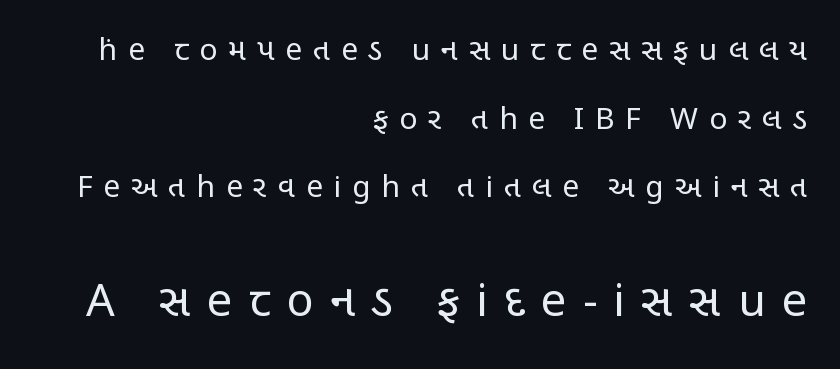
{"serif": "no", "italic": "no", "bold": "no", "weight": "regular", "width": "condensed", "stroke_contrast": "low", "x_height": "large", "monospaced": "no", "underline": "no", "align": "right", "line_spacing": "loose", "line_spacing_ratio": 2.29, "letter_spacing": "wide", "letter_spacing_em": 0.36, "larger_block": "second", "size_ratio": 1.5, "glyph_px": 45}
